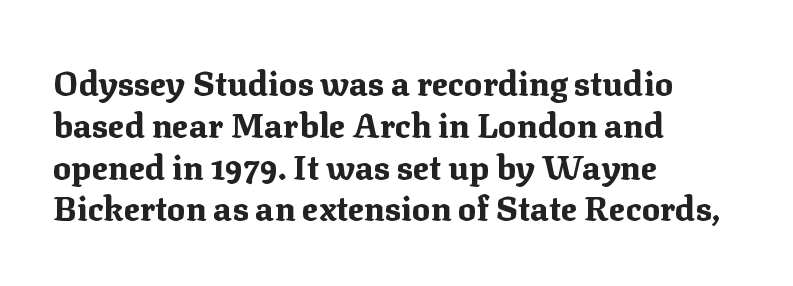
{"serif": "yes", "italic": "no", "bold": "yes", "weight": "bold", "width": "normal", "stroke_contrast": "medium", "x_height": "medium", "monospaced": "no", "underline": "no", "align": "left", "line_spacing_ratio": 1.23, "letter_spacing": "normal", "letter_spacing_em": 0.0, "glyph_px": 34}
